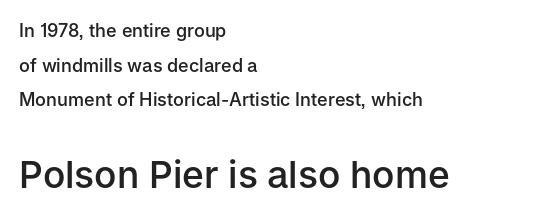
A student would call this left alignment; a typographer would say flush left, rag right. The zone under the glyphs is completely vacant. The passage shown has conventional tracking throughout. Its strokes are somewhat broadened, the hallmark of semibold type. The passage shown is typed in a proportional face where columns would drift. The font family rendered here belongs to the sans-serif group.
